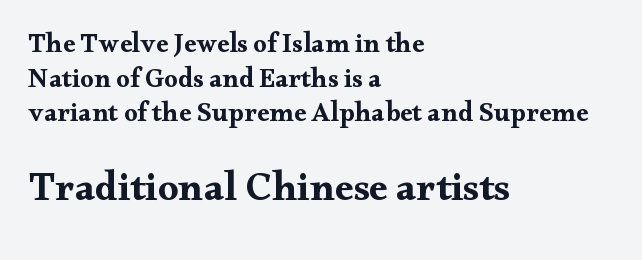
Q: Is the text bold? A: Yes.
Q: Is the text italic (slanted)? A: No, it is upright.
Q: Is the typeface a serif or a sans-serif typeface? A: Serif.
Q: Is the text underlined? A: No.
Q: How is the paragraph aligned? A: Left-aligned.
Q: Is the spacing between letters normal or unusually wide? A: Normal.
Q: Is the spacing between lines tight, normal or loose? A: Normal.
Q: Which block of text is set in a larger size, the first (top) or the second (bottom)? A: The second (bottom) one.
Q: Width (condensed, normal, or wide)? A: Wide.
Q: Stroke contrast? A: Medium.
Q: x-height? A: Small.
Q: Monospaced? A: No.
